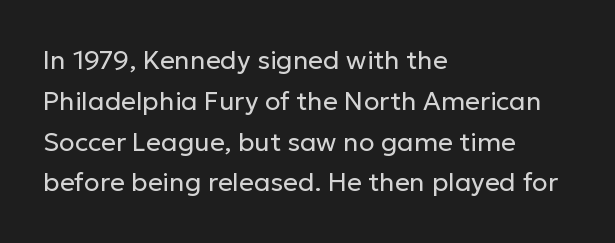
The image shows 26 px text type, upright; set left-aligned, normal line spacing (1.57x), normal letter spacing, not underlined.
